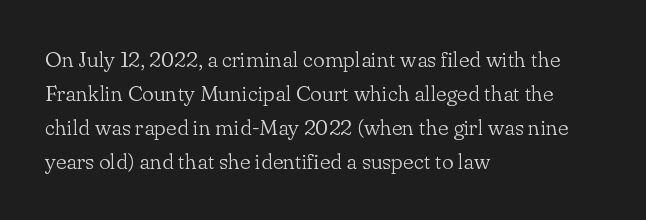
These lines stack with their left ends in a neat column. Any mark beneath the type? The region is blank. Short note: letters normally spaced. The type sits square on the baseline with zero lean.
